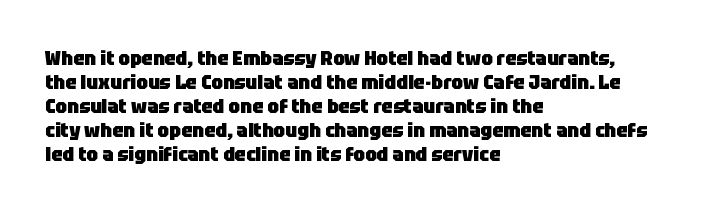
{"italic": "no", "bold": "yes", "underline": "no", "align": "left", "line_spacing_ratio": 1.2, "letter_spacing": "normal", "letter_spacing_em": 0.0, "glyph_px": 20}
